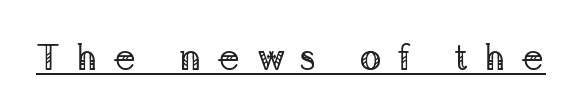
The image shows 37 px regular-weight serif type, upright; set unusually wide letter spacing (+0.42 em), underlined; low stroke contrast and a medium x-height.
